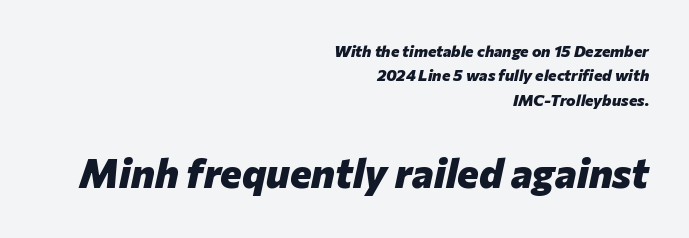
The image shows 41 px heavy type, italic (leaning right); set right-aligned, normal line spacing (1.53x), normal letter spacing, not underlined; the second (bottom) block is 2.56x larger; low stroke contrast and a medium x-height.
